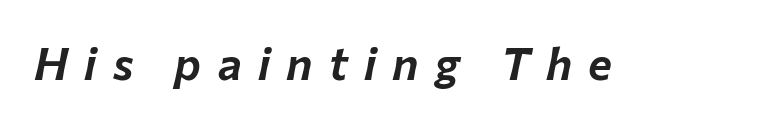
Underlining? Definitely not there. Looks like regular typesetting: each glyph gets only the width it needs. There's an unmistakable incline to the writing here. Honestly, the letter spacing is so wide it's the main thing you notice.
